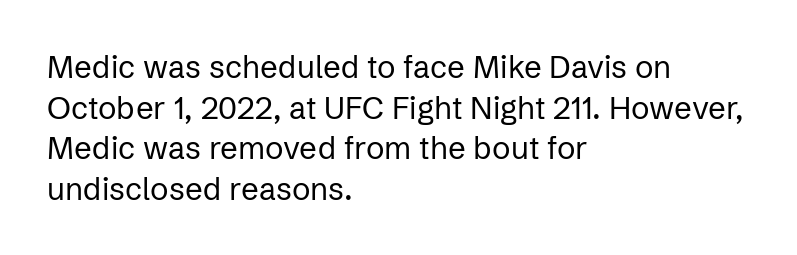
The image shows 31 px regular-weight sans-serif type, upright; set left-aligned, normal line spacing (1.31x), normal letter spacing, not underlined; low stroke contrast and a medium x-height.
